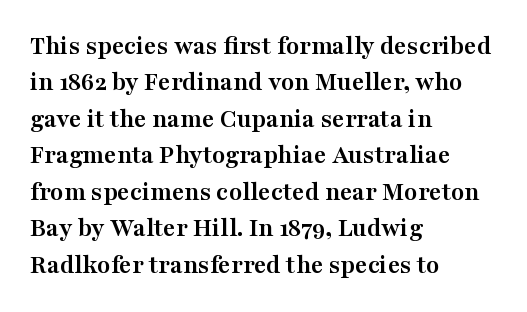
{"italic": "no", "bold": "yes", "underline": "no", "align": "left", "line_spacing": "normal", "line_spacing_ratio": 1.35, "letter_spacing": "normal", "letter_spacing_em": 0.0, "glyph_px": 27}
